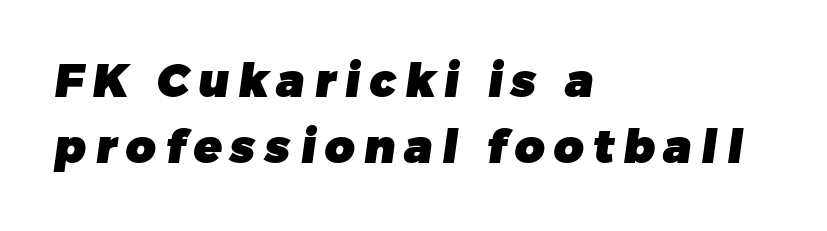
Q: Is the text bold? A: Yes.
Q: Is the typeface a serif or a sans-serif typeface? A: Sans-serif.
Q: Is the text underlined? A: No.
Q: How is the paragraph aligned? A: Left-aligned.
Q: Is the spacing between letters normal or unusually wide? A: Unusually wide.
Q: Is the spacing between lines tight, normal or loose? A: Normal.
Q: Width (condensed, normal, or wide)? A: Normal.
Q: Stroke contrast? A: Low.
Q: x-height? A: Medium.
Q: Monospaced? A: No.
